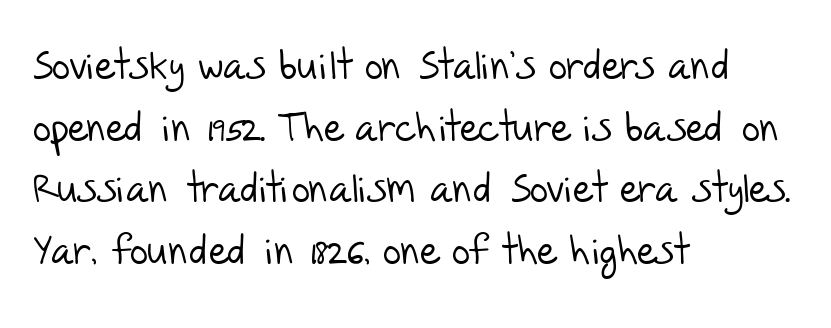
{"serif": "no", "bold": "no", "weight": "light", "width": "normal", "stroke_contrast": "low", "x_height": "large", "monospaced": "no", "underline": "no", "align": "left", "line_spacing": "normal", "line_spacing_ratio": 1.54, "letter_spacing": "normal", "letter_spacing_em": 0.0, "glyph_px": 40}
